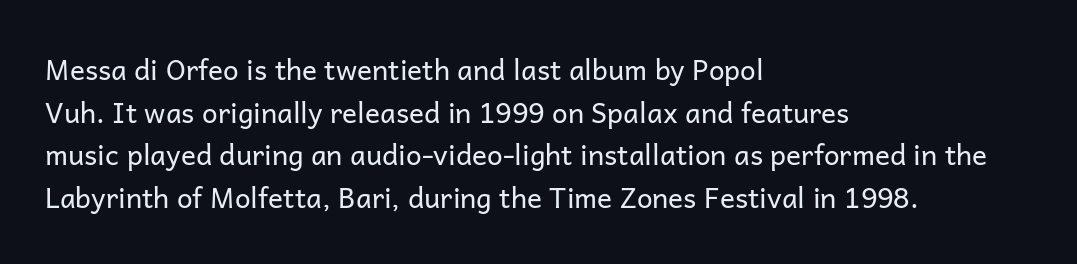
{"serif": "no", "italic": "no", "bold": "no", "weight": "regular", "width": "normal", "stroke_contrast": "low", "x_height": "medium", "monospaced": "no", "underline": "no", "align": "left", "line_spacing": "normal", "line_spacing_ratio": 1.52, "letter_spacing": "normal", "letter_spacing_em": 0.0, "glyph_px": 28}
